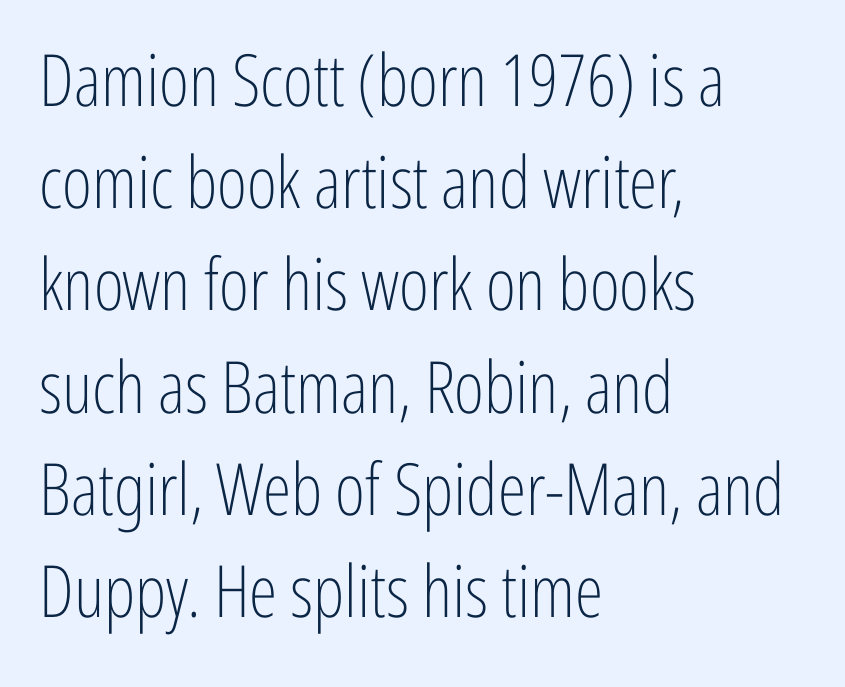
{"serif": "no", "italic": "no", "bold": "no", "weight": "light", "width": "condensed", "stroke_contrast": "low", "x_height": "medium", "monospaced": "no", "underline": "no", "align": "left", "line_spacing": "normal", "line_spacing_ratio": 1.42, "letter_spacing": "normal", "letter_spacing_em": 0.0, "glyph_px": 72}
